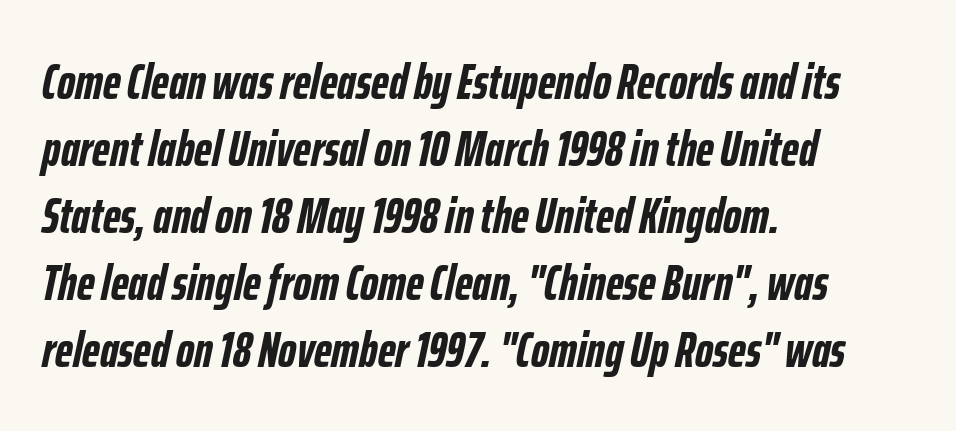
The image shows 50 px semibold, condensed type, italic (leaning right); set left-aligned, normal line spacing (1.34x), normal letter spacing, not underlined; low stroke contrast and a medium x-height.
